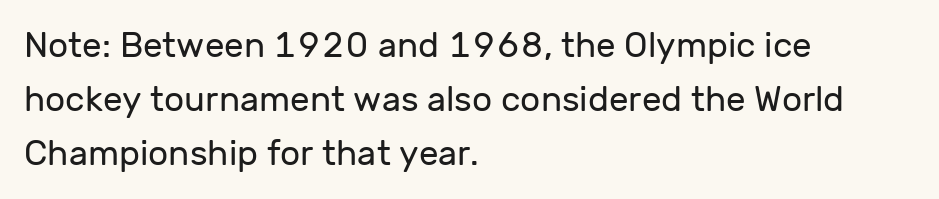
A bare baseline throughout the passage. There is no visible air inserted between adjacent glyphs. Proportional: the letters do not fall into vertical columns. Evenly set lines give the paragraph a standard silhouette. You can tell it's not italic because the verticals are truly vertical. What kind of face is this? One without serifs — a sans.
